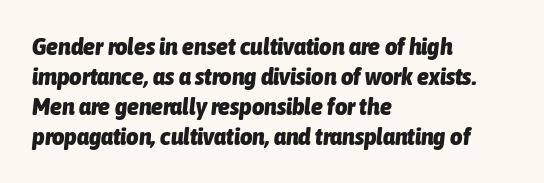
The passage shown is not underscored anywhere. The line texture is even and compact thanks to regular tracking. The line-height multiplier appears to be the usual default. Where is the straight margin? On the left.
